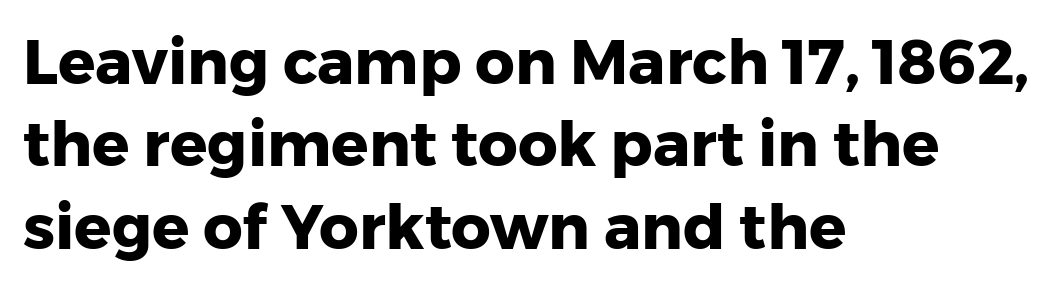
The image shows 62 px heavy sans-serif type, upright; set left-aligned, normal line spacing (1.33x), normal letter spacing, not underlined; low stroke contrast and a medium x-height.
